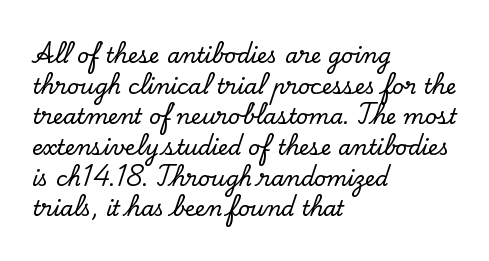
The image shows 21 px text type; set left-aligned, normal line spacing (1.46x), normal letter spacing, not underlined.
